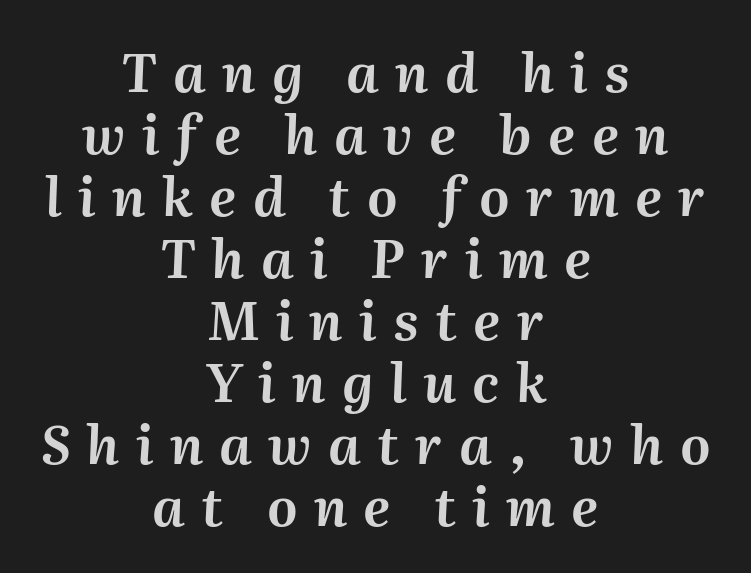
Check under the words: just untouched page. Here the designer chose a conventional face with non-uniform glyph widths. The face used here has a pronounced slope to its letters. Every row of glyphs is offset so its center matches the block's center. Characters follow at a spacing far wider than the type designer built in.
